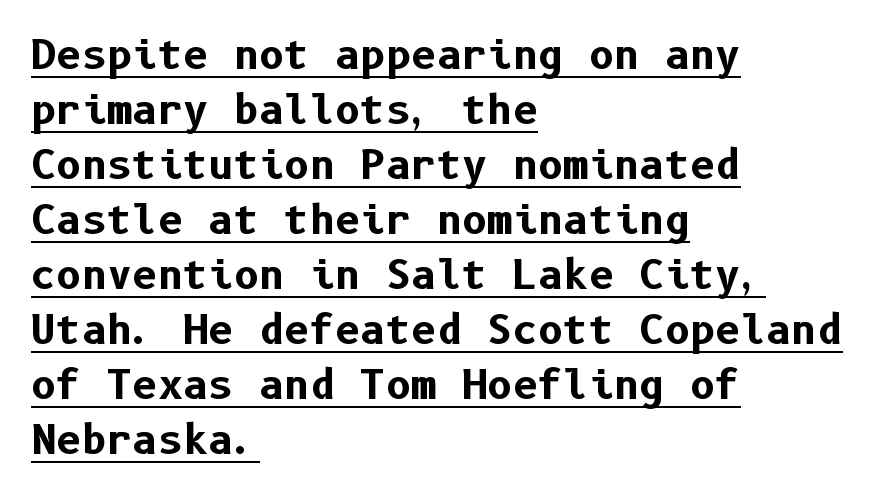
Nobody touched the tracking dial on this one. If you measured baseline to baseline, you'd find a middling distance. Honestly, the underline is the first thing you notice here. This rendering employs a face without finishing strokes, i.e., a sans-serif. Line starts are locked; line ends wander. Style check: upright.
